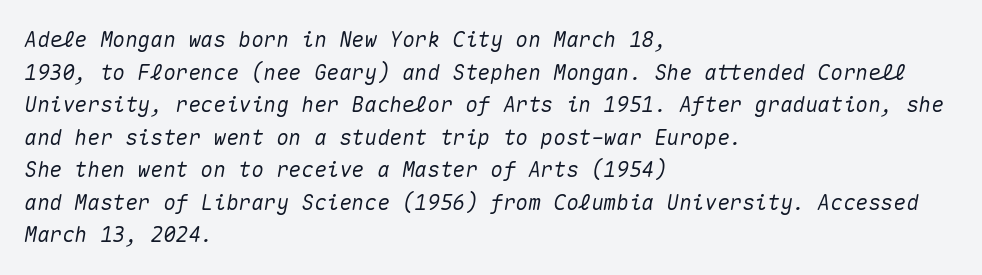
The baseline area is clear. The rendering uses a moderate line-height, typical for paragraphs. An italicized treatment has been applied to the whole sample. Observe the ordinary spacing: letters are neighbours, not strangers. The ragged edge is on the right, which tells us the setting is flush left.
